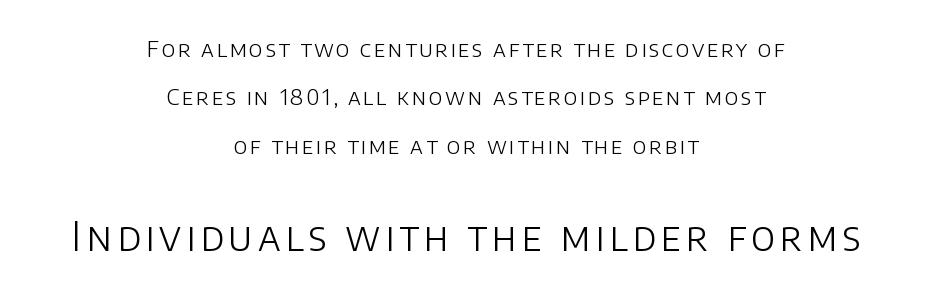
{"serif": "no", "italic": "no", "bold": "no", "weight": "light", "width": "normal", "stroke_contrast": "low", "x_height": "large", "monospaced": "no", "underline": "no", "align": "center", "line_spacing": "loose", "line_spacing_ratio": 2.2, "larger_block": "second", "size_ratio": 1.77, "glyph_px": 39}
